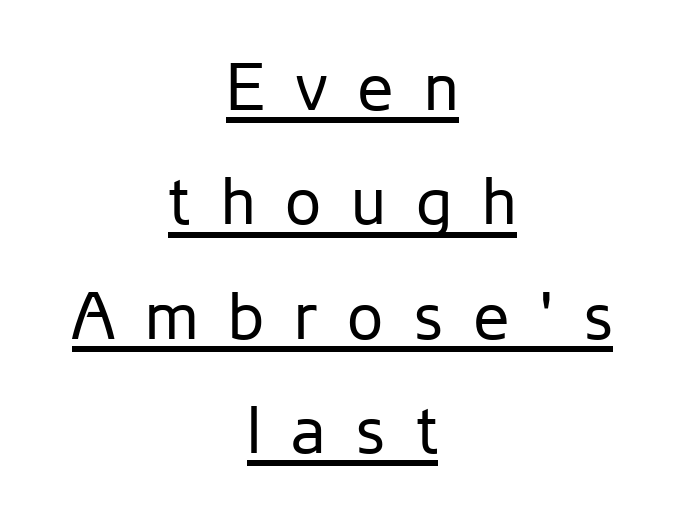
Q: Is the text bold? A: No.
Q: Is the text italic (slanted)? A: No, it is upright.
Q: Is the typeface a serif or a sans-serif typeface? A: Sans-serif.
Q: Is the text underlined? A: Yes.
Q: How is the paragraph aligned? A: Centered.
Q: Is the spacing between letters normal or unusually wide? A: Unusually wide.
Q: Width (condensed, normal, or wide)? A: Normal.
Q: Stroke contrast? A: Low.
Q: x-height? A: Medium.
Q: Monospaced? A: No.
